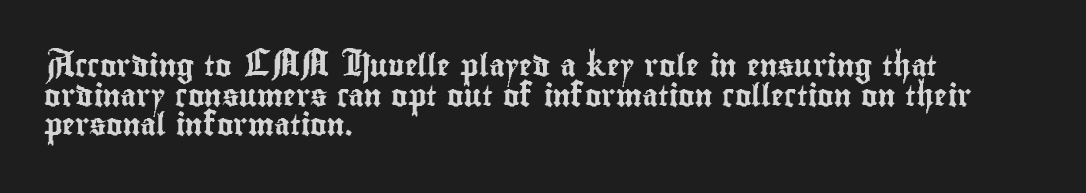
Q: Is the text italic (slanted)? A: No, it is upright.
Q: Is the text underlined? A: No.
Q: How is the paragraph aligned? A: Left-aligned.
Q: Is the spacing between letters normal or unusually wide? A: Normal.
Q: Is the spacing between lines tight, normal or loose? A: Normal.
